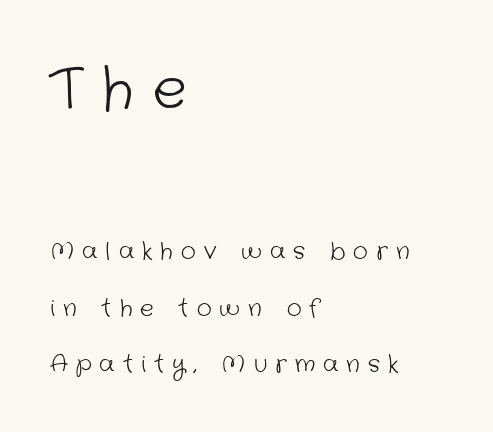
Only glyphs here, with clear space below each row. The rendering shrinks the type as you move from the upper chunk to the lower. The line texture is sparse and dotted thanks to wide tracking. A typesetter would call this proportional, since set widths differ per character. Visually the block forms a straight wall on the left and a jagged coastline on the right.
